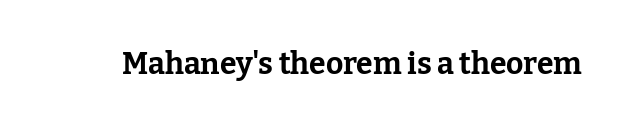
Q: Is the text bold? A: Yes.
Q: Is the text italic (slanted)? A: No, it is upright.
Q: Is the typeface a serif or a sans-serif typeface? A: Serif.
Q: Is the text underlined? A: No.
Q: Is the spacing between letters normal or unusually wide? A: Normal.
Q: Width (condensed, normal, or wide)? A: Normal.
Q: Stroke contrast? A: Low.
Q: x-height? A: Medium.
Q: Monospaced? A: No.
